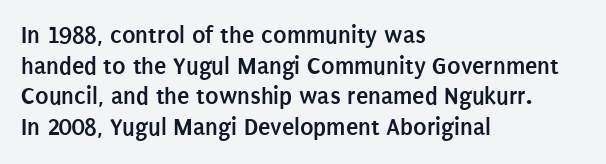
Q: Is the text bold? A: Yes.
Q: Is the text italic (slanted)? A: No, it is upright.
Q: Is the text underlined? A: No.
Q: How is the paragraph aligned? A: Left-aligned.
Q: Is the spacing between letters normal or unusually wide? A: Normal.
